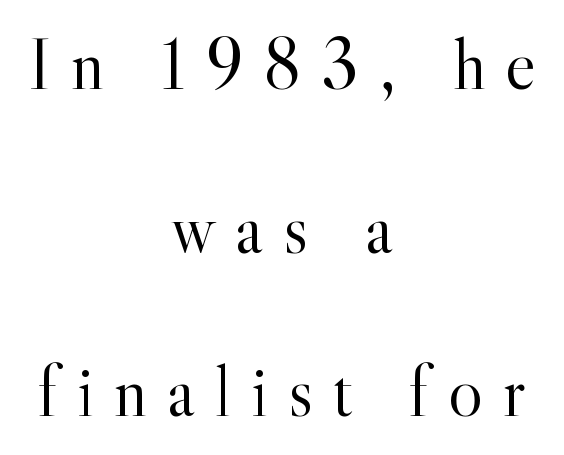
The space beneath each line is pristine and unruled. How would I describe the line gaps? Wide and relaxed. Serif or sans? Serif — the stroke terminals have little feet. Both edges are ragged and mirror each other, which tells us the setting is centered. Ink coverage per letter is moderate at most.
